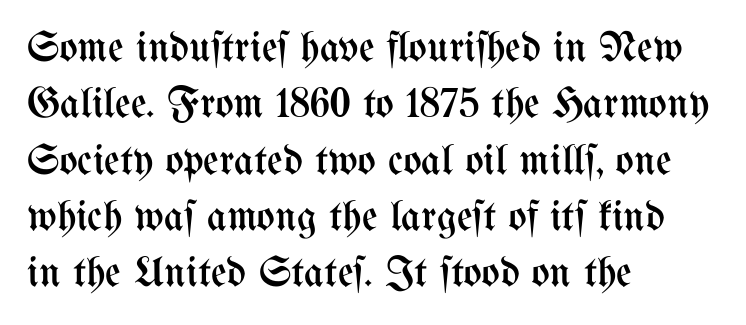
The image shows 43 px regular-weight, condensed type, upright; set left-aligned, normal line spacing (1.31x), normal letter spacing, not underlined; medium stroke contrast and a medium x-height.
